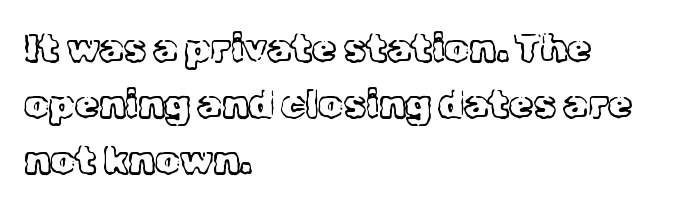
{"serif": "yes", "italic": "no", "bold": "no", "weight": "light", "width": "normal", "x_height": "medium", "monospaced": "no", "underline": "no", "align": "left", "line_spacing": "normal", "line_spacing_ratio": 1.43, "letter_spacing": "normal", "letter_spacing_em": 0.0, "glyph_px": 39}
